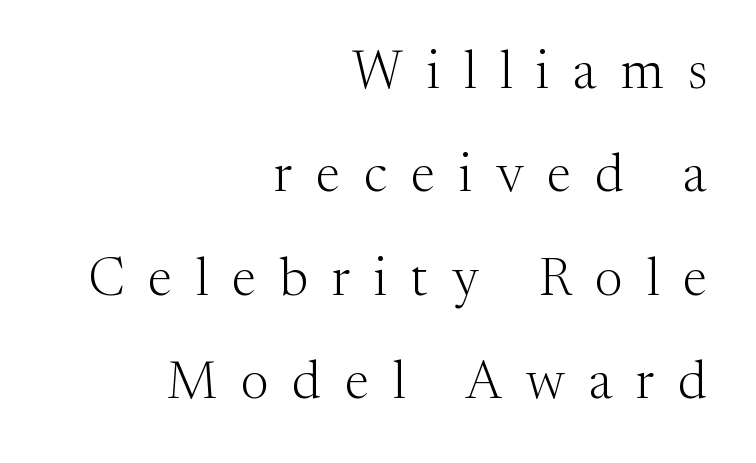
{"serif": "yes", "italic": "no", "bold": "no", "weight": "light", "width": "normal", "stroke_contrast": "medium", "x_height": "medium", "monospaced": "no", "underline": "no", "align": "right", "line_spacing": "loose", "line_spacing_ratio": 1.95, "letter_spacing": "wide", "letter_spacing_em": 0.45, "glyph_px": 53}
